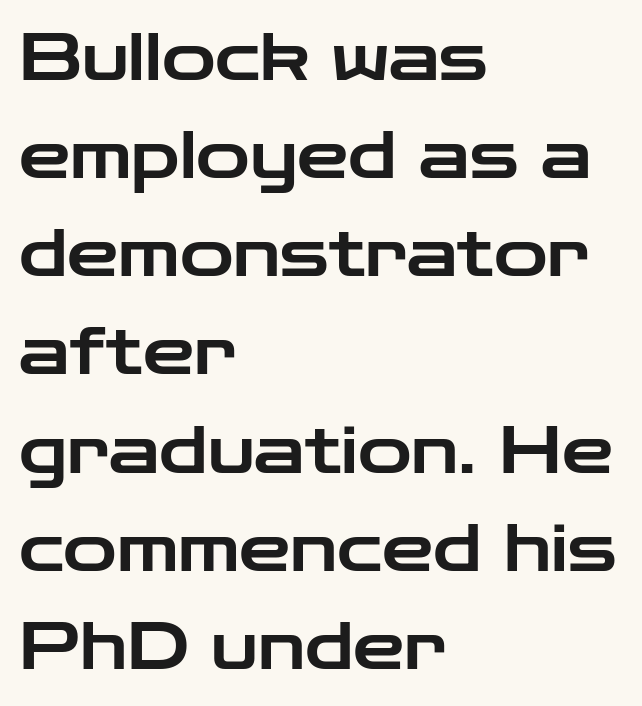
{"serif": "no", "italic": "no", "width": "wide", "stroke_contrast": "low", "x_height": "medium", "monospaced": "no", "underline": "no", "align": "left", "line_spacing": "normal", "line_spacing_ratio": 1.51, "letter_spacing": "normal", "letter_spacing_em": 0.0, "glyph_px": 65}
